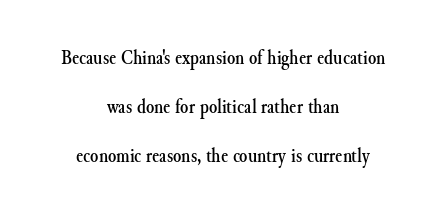
Q: Is the text italic (slanted)? A: No, it is upright.
Q: Is the text underlined? A: No.
Q: How is the paragraph aligned? A: Centered.
Q: Is the spacing between letters normal or unusually wide? A: Normal.
Q: Is the spacing between lines tight, normal or loose? A: Loose.
